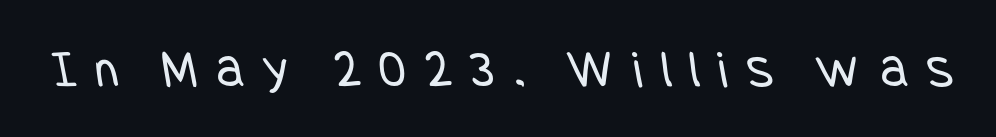
The letterforms stand isolated, each surrounded by extra space. The passage shown is typeset with a sans-serif family. Each stroke keeps to a modest, everyday thickness or less. The space directly below the letters is spotless.
